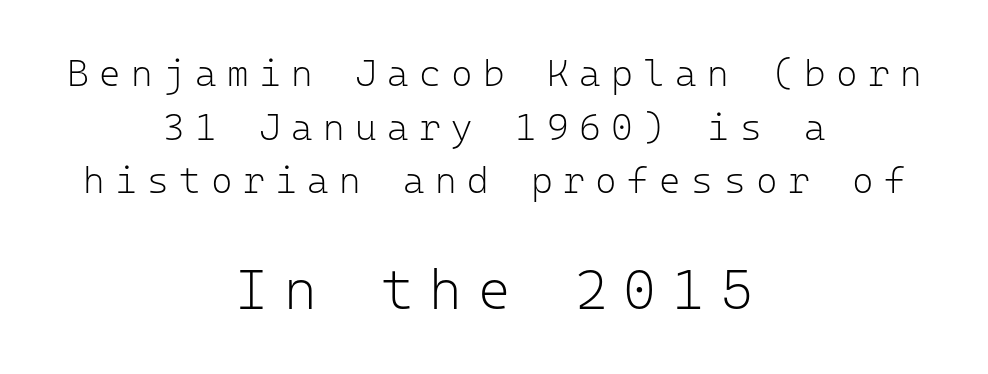
Q: Is the text bold? A: No.
Q: Is the text italic (slanted)? A: No, it is upright.
Q: Is the typeface a serif or a sans-serif typeface? A: Sans-serif.
Q: Is the text underlined? A: No.
Q: How is the paragraph aligned? A: Centered.
Q: Is the spacing between letters normal or unusually wide? A: Unusually wide.
Q: Is the spacing between lines tight, normal or loose? A: Normal.
Q: Which block of text is set in a larger size, the first (top) or the second (bottom)? A: The second (bottom) one.
Q: Width (condensed, normal, or wide)? A: Normal.
Q: Stroke contrast? A: Low.
Q: x-height? A: Medium.
Q: Monospaced? A: Yes.
